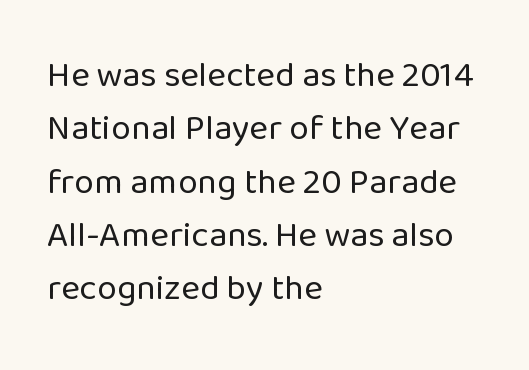
The font's upright variant was chosen for this text. Varying glyph widths throughout — classic text-font behaviour. Horizontal bands of white between lines are of average thickness. Does extra space separate the letters? No, they use regular spacing. Font category for this specimen: sans-serif. Leftover space on each line is placed entirely after the last word.
